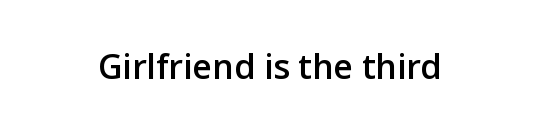
Here the designer chose a conventional face with non-uniform glyph widths. Bold? Not quite — semibold, heavier than regular but stopping short. This sample uses an upright cut, with every glyph sitting square on the baseline. The space beneath each line is pristine and unruled. The face used here is a sans, in the tradition of grotesques and geometrics.
